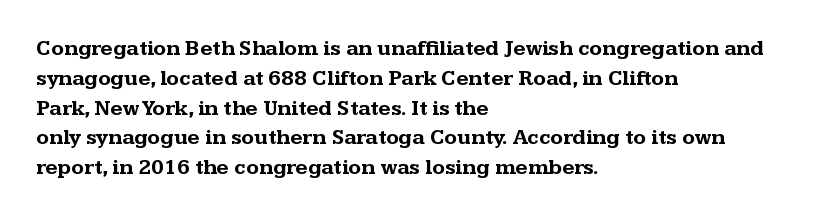
Q: Is the text bold? A: Yes.
Q: Is the text italic (slanted)? A: No, it is upright.
Q: Is the text underlined? A: No.
Q: How is the paragraph aligned? A: Left-aligned.
Q: Is the spacing between letters normal or unusually wide? A: Normal.
Q: Is the spacing between lines tight, normal or loose? A: Normal.
